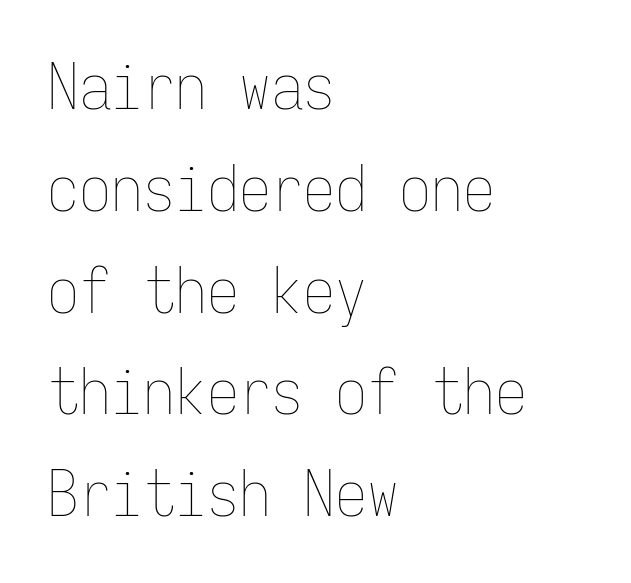
The image shows 64 px thin, condensed type, upright, monospaced; set left-aligned, normal line spacing (1.59x), normal letter spacing, not underlined; low stroke contrast and a medium x-height.
